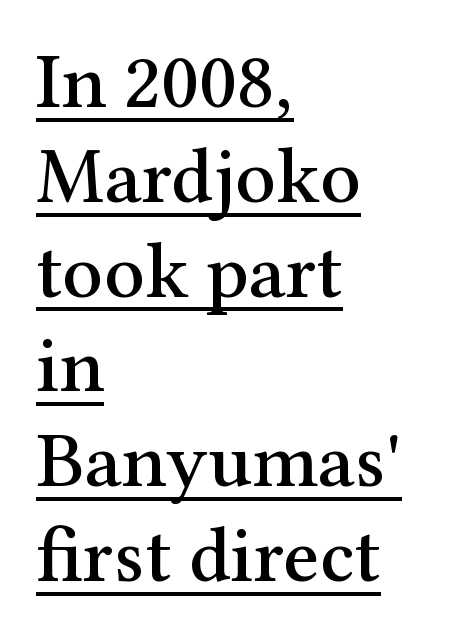
These characters rest on top of a visible drawn line. Nobody touched the tracking dial on this one. The typeface chosen for these lines features serifs. The rag falls on the right side of this text block.
